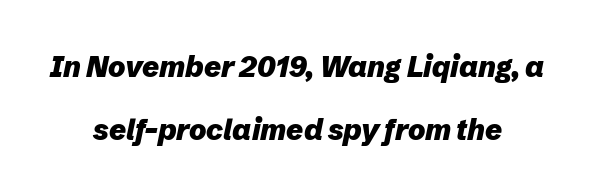
The image shows 29 px heavy type, italic (leaning right); set centered, loose line spacing (2.17x), normal letter spacing, not underlined; low stroke contrast and a medium x-height.
